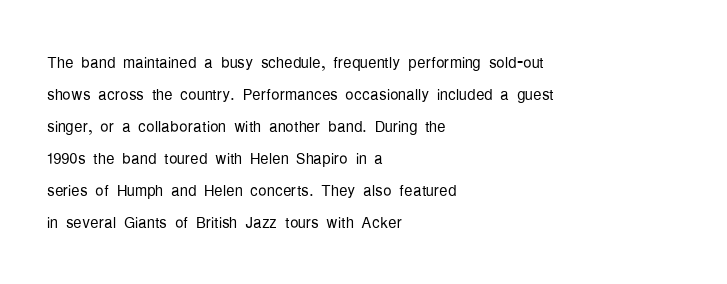
Q: Is the text bold? A: No.
Q: Is the text italic (slanted)? A: No, it is upright.
Q: Is the text underlined? A: No.
Q: How is the paragraph aligned? A: Left-aligned.
Q: Is the spacing between letters normal or unusually wide? A: Normal.
Q: Is the spacing between lines tight, normal or loose? A: Normal.
